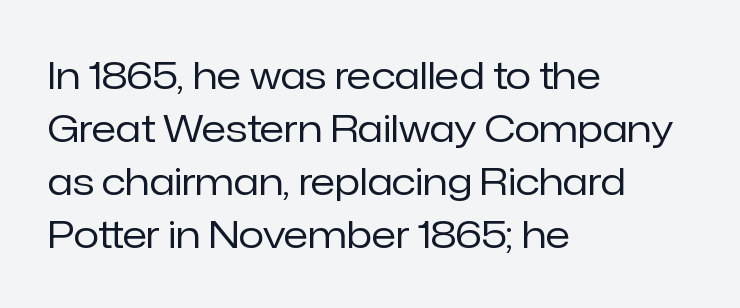
Regular leading. Stroke thickness stays within the range of a standard reading face or lighter. The passage is arranged the way most books set body copy — flush left. The rendering uses natural spacing where letterforms have individual widths. The face used here is a sans, in the tradition of grotesques and geometrics.
